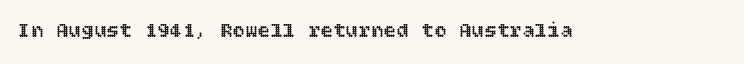
The image shows 21 px text type, upright; set normal letter spacing, not underlined.
